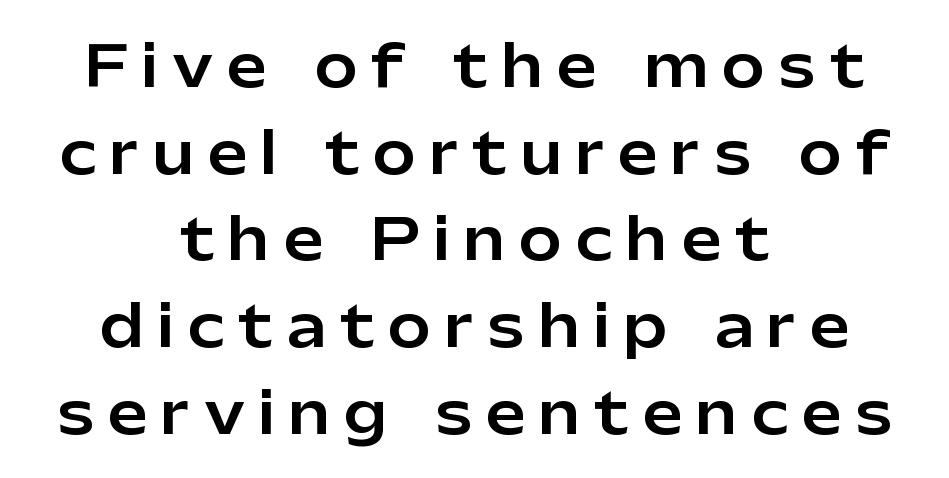
The image shows 57 px sans-serif type, upright; set centered, normal line spacing (1.52x), unusually wide letter spacing (+0.25 em), not underlined; low stroke contrast and a medium x-height.
